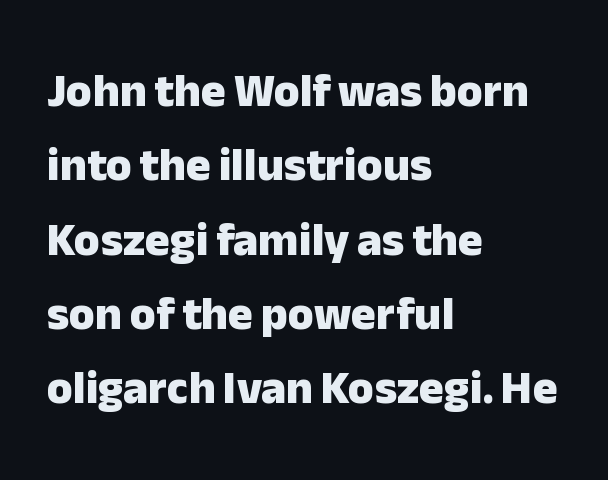
The axis of the letterforms is exactly vertical. The rendering anchors every line to the left-hand side. The lines sit at an ordinary, default distance from one another. Look at the bottom of the vertical strokes: they stop flat, with no serifs. Check under the words: just untouched page. Short note: letters normally spaced.
